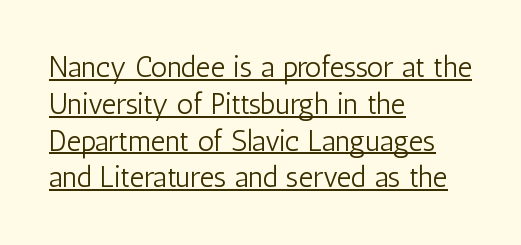
The image shows 29 px light, condensed sans-serif type, upright; set left-aligned, normal line spacing (1.27x), normal letter spacing, underlined; low stroke contrast and a medium x-height.
